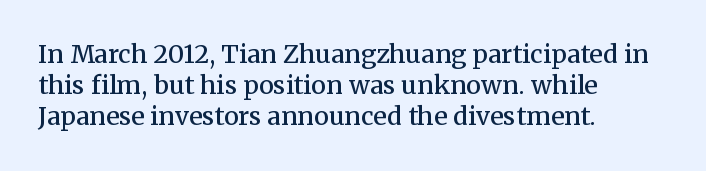
The image shows 25 px text type, upright; set left-aligned, normal line spacing (1.25x), normal letter spacing, not underlined.
